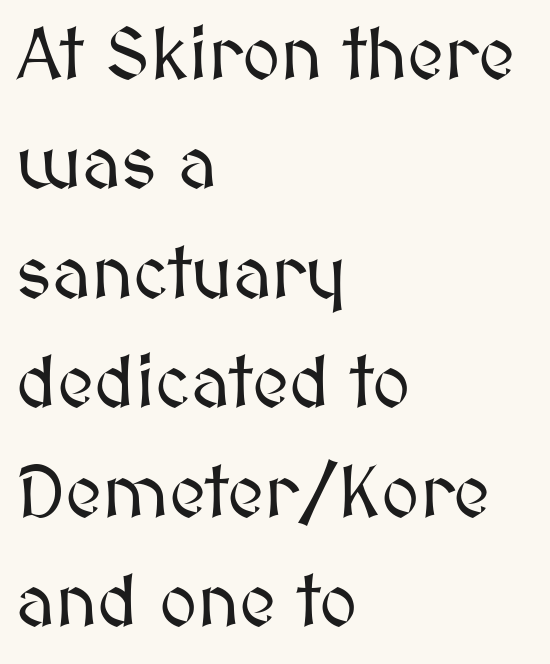
{"italic": "no", "width": "normal", "stroke_contrast": "medium", "x_height": "medium", "monospaced": "no", "underline": "no", "align": "left", "line_spacing": "normal", "line_spacing_ratio": 1.5, "letter_spacing": "normal", "letter_spacing_em": 0.0, "glyph_px": 73}
